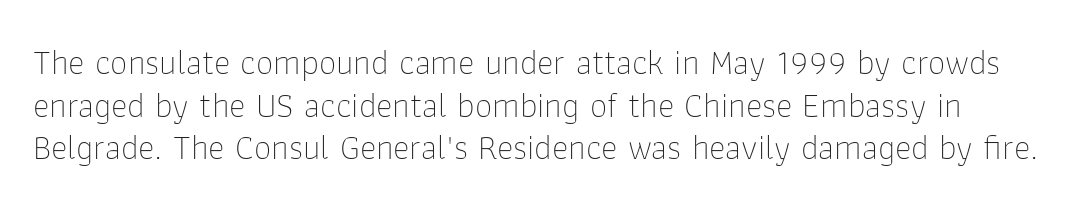
Q: Is the text bold? A: No.
Q: Is the text italic (slanted)? A: No, it is upright.
Q: Is the typeface a serif or a sans-serif typeface? A: Sans-serif.
Q: Is the text underlined? A: No.
Q: Is the spacing between letters normal or unusually wide? A: Normal.
Q: Width (condensed, normal, or wide)? A: Normal.
Q: Stroke contrast? A: Low.
Q: x-height? A: Medium.
Q: Monospaced? A: No.
